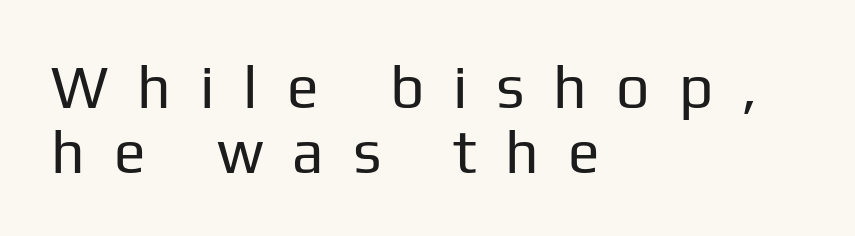
The image shows 59 px regular-weight sans-serif type, upright; set left-aligned, tight line spacing (1.1x), unusually wide letter spacing (+0.49 em), not underlined; low stroke contrast and a medium x-height.
